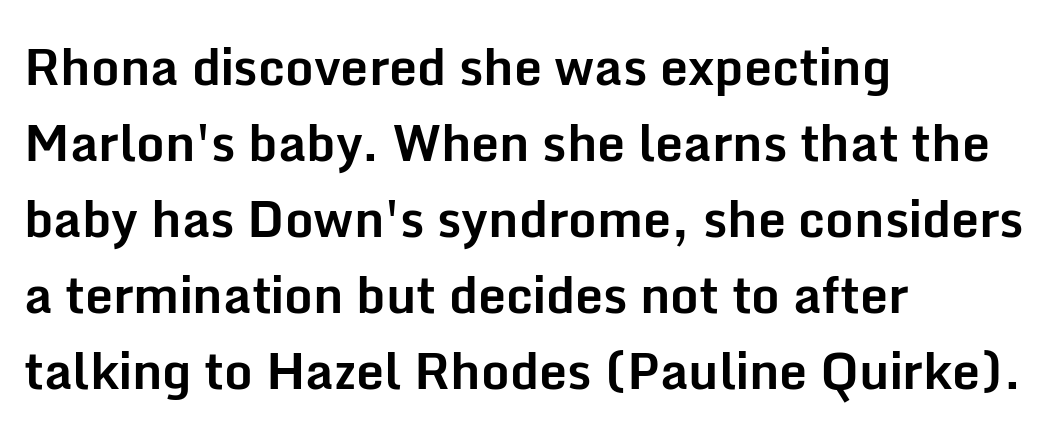
The image shows 50 px bold sans-serif type, upright; set left-aligned, normal line spacing (1.52x), normal letter spacing, not underlined; low stroke contrast and a medium x-height.
